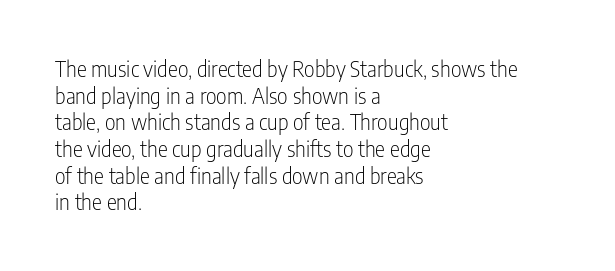
{"italic": "no", "bold": "no", "underline": "no", "align": "left", "line_spacing": "normal", "line_spacing_ratio": 1.27, "letter_spacing": "normal", "letter_spacing_em": 0.0, "glyph_px": 21}
